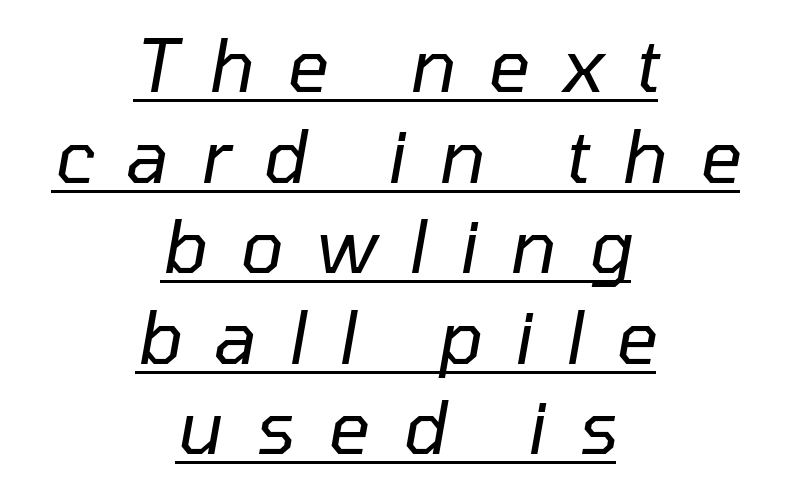
{"italic": "yes", "lean": "right", "slant_degrees": 10, "bold": "no", "weight": "regular", "width": "normal", "stroke_contrast": "low", "x_height": "medium", "monospaced": "no", "underline": "yes", "align": "center", "line_spacing_ratio": 1.24, "letter_spacing": "wide", "letter_spacing_em": 0.44, "glyph_px": 73}
